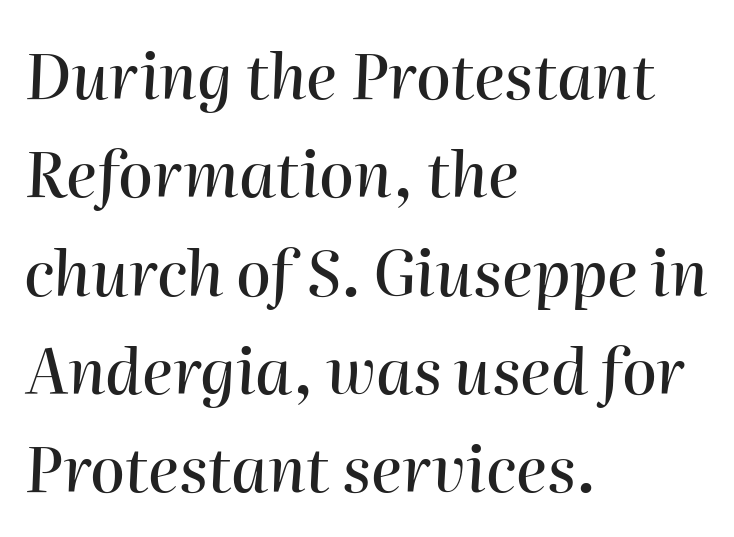
{"italic": "yes", "lean": "right", "slant_degrees": 2, "width": "normal", "stroke_contrast": "high", "x_height": "medium", "monospaced": "no", "underline": "no", "align": "left", "line_spacing": "normal", "line_spacing_ratio": 1.56, "letter_spacing": "normal", "letter_spacing_em": 0.0, "glyph_px": 63}
